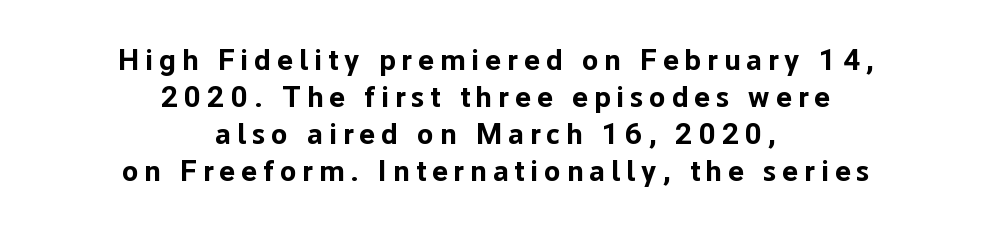
{"serif": "no", "italic": "no", "bold": "yes", "weight": "bold", "width": "normal", "stroke_contrast": "low", "x_height": "medium", "monospaced": "no", "underline": "no", "align": "center", "line_spacing_ratio": 1.23, "letter_spacing": "wide", "letter_spacing_em": 0.2, "glyph_px": 30}
